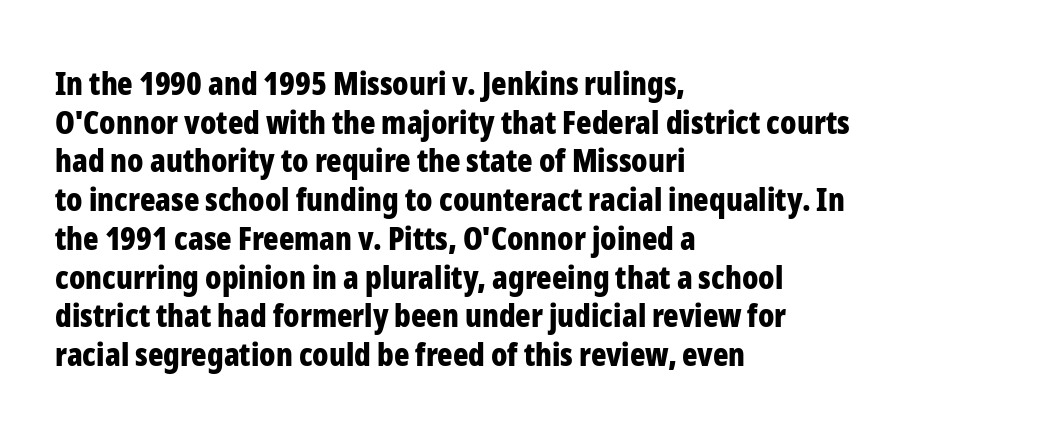
The image shows 32 px bold, condensed sans-serif type, upright; set left-aligned, line spacing 1.21x, normal letter spacing, not underlined; low stroke contrast and a medium x-height.
